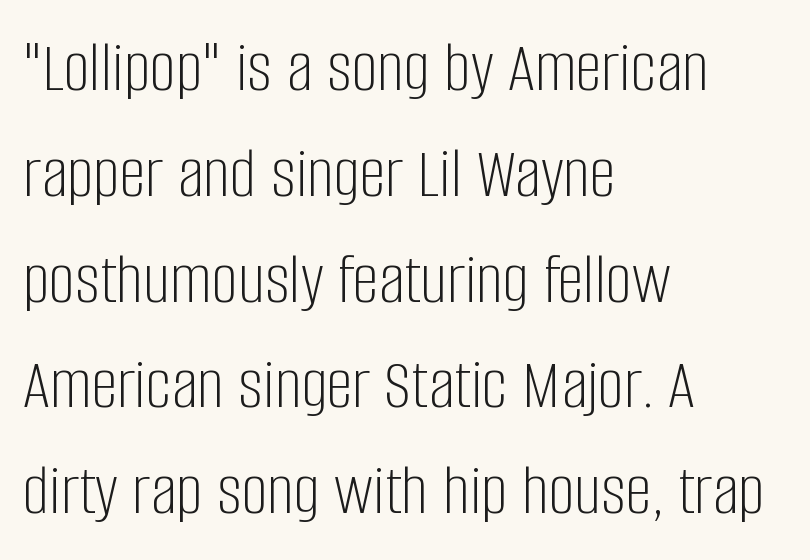
Q: Is the text bold? A: No.
Q: Is the text italic (slanted)? A: No, it is upright.
Q: Is the typeface a serif or a sans-serif typeface? A: Sans-serif.
Q: Is the text underlined? A: No.
Q: How is the paragraph aligned? A: Left-aligned.
Q: Is the spacing between letters normal or unusually wide? A: Normal.
Q: Is the spacing between lines tight, normal or loose? A: Normal.
Q: Width (condensed, normal, or wide)? A: Condensed.
Q: Stroke contrast? A: Low.
Q: x-height? A: Large.
Q: Monospaced? A: No.
